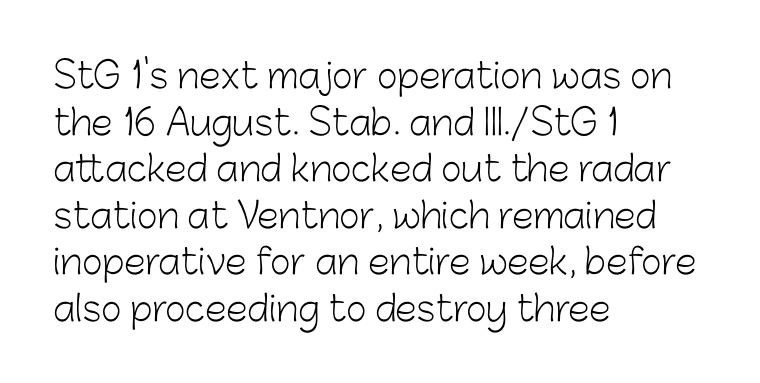
Q: Is the text bold? A: No.
Q: Is the text italic (slanted)? A: No, it is upright.
Q: Is the typeface a serif or a sans-serif typeface? A: Sans-serif.
Q: Is the text underlined? A: No.
Q: How is the paragraph aligned? A: Left-aligned.
Q: Is the spacing between letters normal or unusually wide? A: Normal.
Q: Is the spacing between lines tight, normal or loose? A: Normal.
Q: Width (condensed, normal, or wide)? A: Normal.
Q: Stroke contrast? A: Low.
Q: x-height? A: Medium.
Q: Monospaced? A: No.
